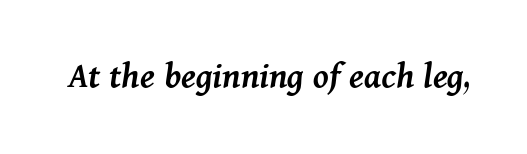
The lettering tilts uniformly, giving the passage an italic look. This sample has the flowing, uneven cadence of proportional lettering. Caption: semibold face, moderately heavy strokes. In terms of letterspacing, this is plain default setting.
